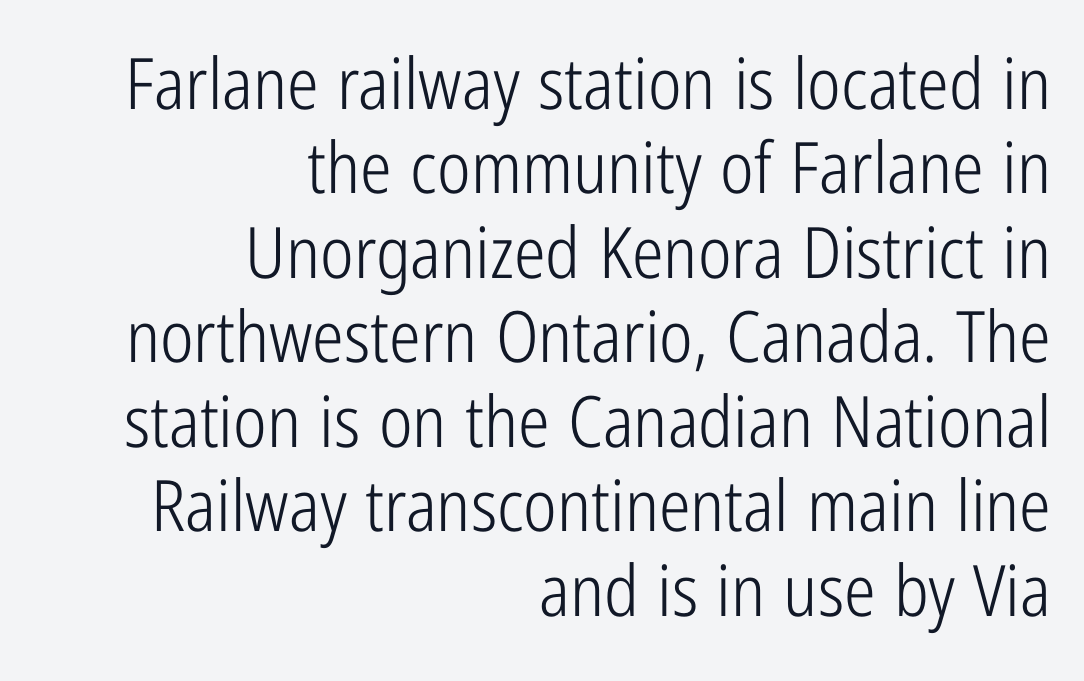
These lines are rendered in a variable-pitch font. This sample is right-justified, so line beginnings fall wherever the words allow. The line texture is even and compact thanks to regular tracking. The cut favours lightness, reaching ordinary text weight at its darkest.
